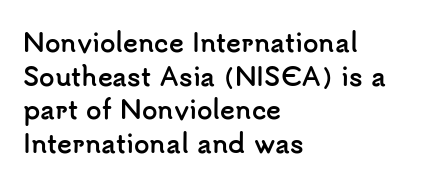
Q: Is the text bold? A: Yes.
Q: Is the text italic (slanted)? A: No, it is upright.
Q: Is the text underlined? A: No.
Q: How is the paragraph aligned? A: Left-aligned.
Q: Is the spacing between letters normal or unusually wide? A: Normal.
Q: Is the spacing between lines tight, normal or loose? A: Normal.
